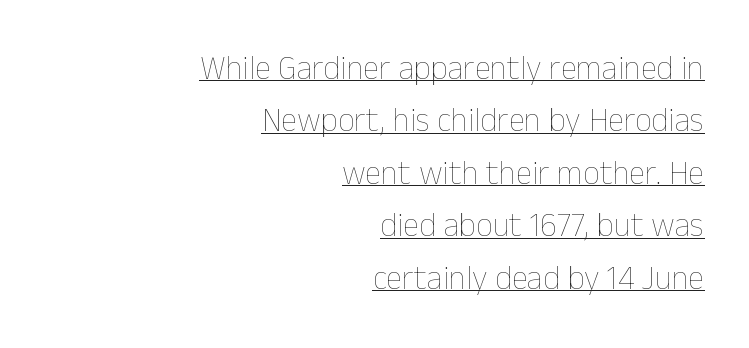
{"italic": "no", "bold": "no", "weight": "thin", "width": "normal", "stroke_contrast": "low", "x_height": "medium", "monospaced": "no", "underline": "yes", "align": "right", "line_spacing": "normal", "line_spacing_ratio": 1.59, "letter_spacing": "normal", "letter_spacing_em": 0.0, "glyph_px": 33}
